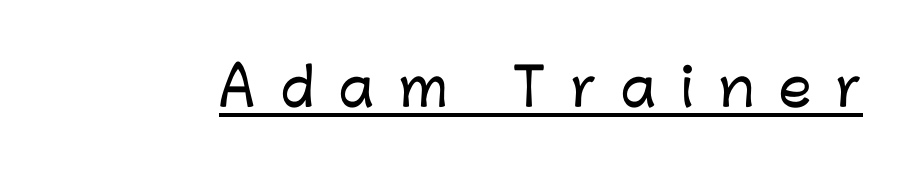
Q: Is the text italic (slanted)? A: No, it is upright.
Q: Is the typeface a serif or a sans-serif typeface? A: Sans-serif.
Q: Is the text underlined? A: Yes.
Q: Is the spacing between letters normal or unusually wide? A: Unusually wide.
Q: Width (condensed, normal, or wide)? A: Normal.
Q: Stroke contrast? A: Low.
Q: x-height? A: Medium.
Q: Monospaced? A: No.
